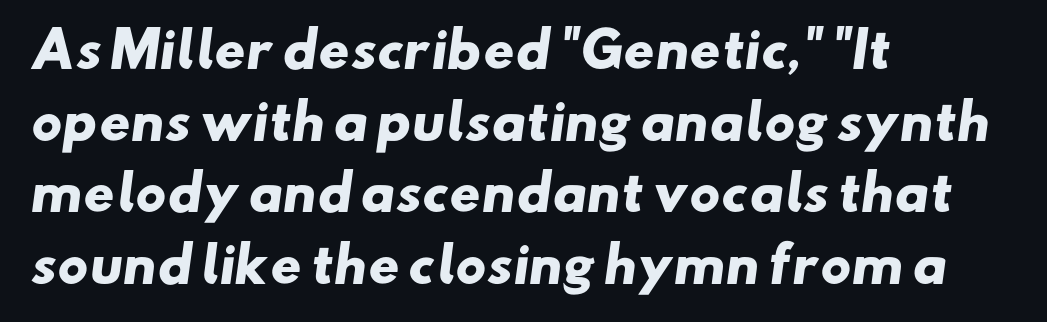
The image shows 48 px heavy, wide sans-serif type; set left-aligned, normal line spacing (1.49x), normal letter spacing, not underlined; low stroke contrast and a small x-height.
